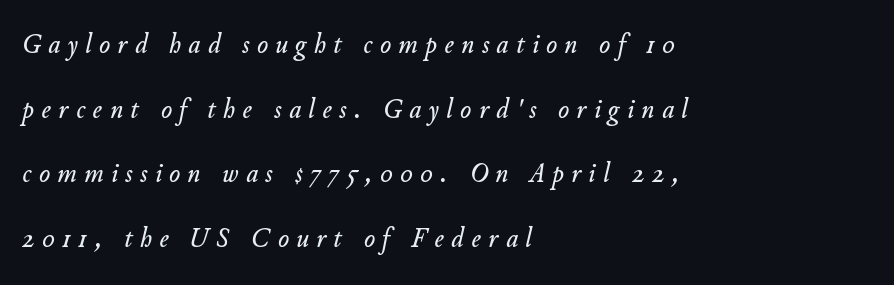
Anything drawn beneath the words? Only blank space. Line starts are locked; line ends wander. Italic: yes, the glyphs are oblique. Honestly, the rows look like they've been pulled way apart. Do the characters align in a grid? No, the font is proportional. The tracking jumps out immediately: characters are airy and widely separated.
